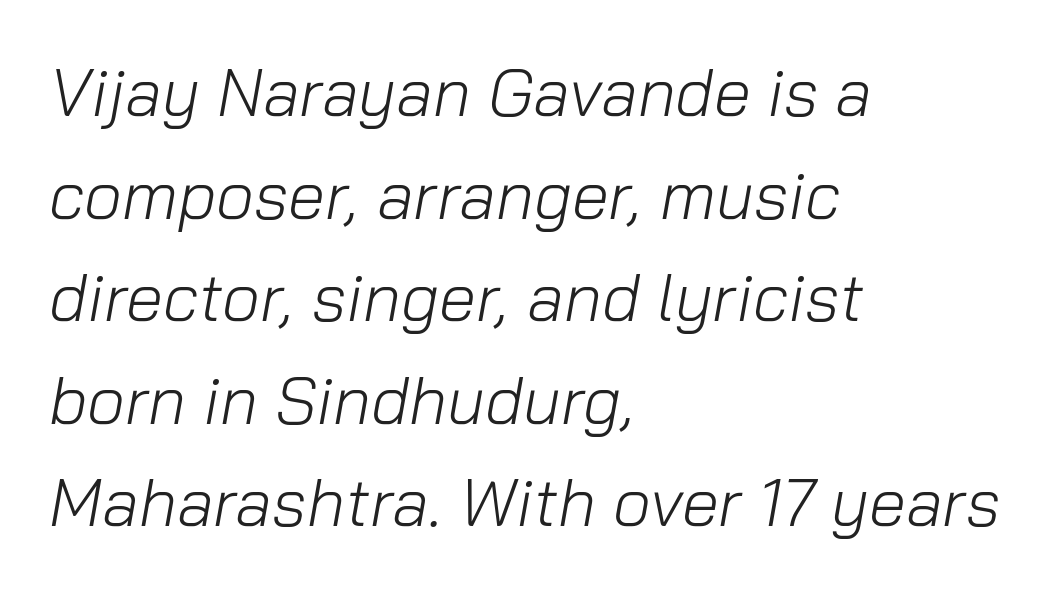
Q: Is the text bold? A: No.
Q: Is the text italic (slanted)? A: Yes, it leans right by about 10 degrees.
Q: Is the text underlined? A: No.
Q: How is the paragraph aligned? A: Left-aligned.
Q: Is the spacing between letters normal or unusually wide? A: Normal.
Q: Is the spacing between lines tight, normal or loose? A: Normal.
Q: Width (condensed, normal, or wide)? A: Normal.
Q: Stroke contrast? A: Low.
Q: x-height? A: Medium.
Q: Monospaced? A: No.
